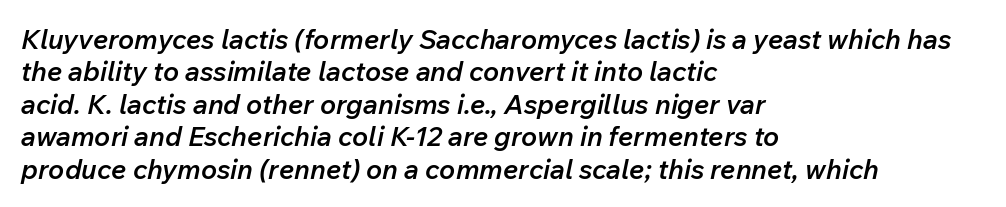
The image shows 27 px text type, italic (leaning right); set left-aligned, line spacing 1.2x, normal letter spacing, not underlined.
